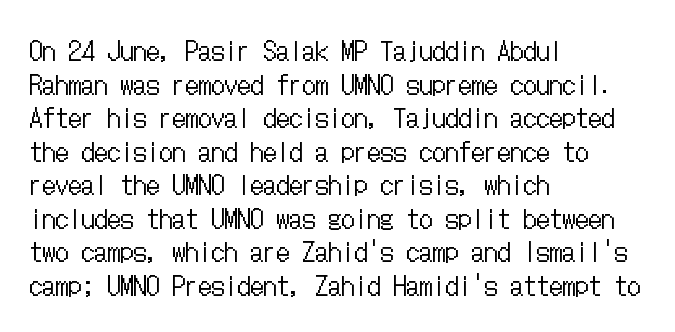
The image shows 26 px text type, upright; set left-aligned, normal line spacing (1.29x), normal letter spacing, not underlined.
